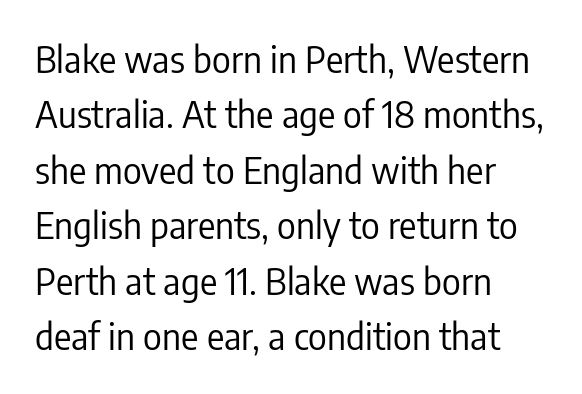
Q: Is the text bold? A: No.
Q: Is the text italic (slanted)? A: No, it is upright.
Q: Is the typeface a serif or a sans-serif typeface? A: Sans-serif.
Q: Is the text underlined? A: No.
Q: How is the paragraph aligned? A: Left-aligned.
Q: Is the spacing between letters normal or unusually wide? A: Normal.
Q: Is the spacing between lines tight, normal or loose? A: Normal.
Q: Width (condensed, normal, or wide)? A: Condensed.
Q: Stroke contrast? A: Low.
Q: x-height? A: Medium.
Q: Monospaced? A: No.
